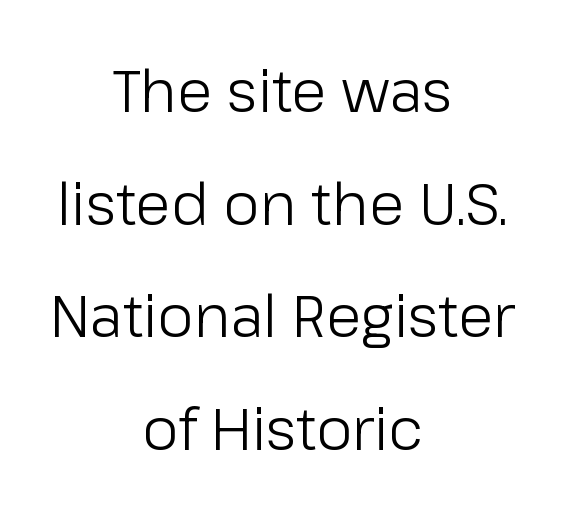
The typeface chosen for these lines omits serifs. Reading down the column, the eye jumps a long way to each next line. Unmarked baselines from the first word to the last. The typesetting does not lean heavy: it is not bold. Nope, not italic — everything's standing straight.
